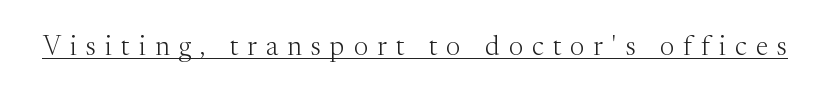
The letters stand upright; this is a roman face. The passage shown is underscored from start to finish. The passage shown is not bold in any degree. Words appear elongated and porous because spacing is wide.
